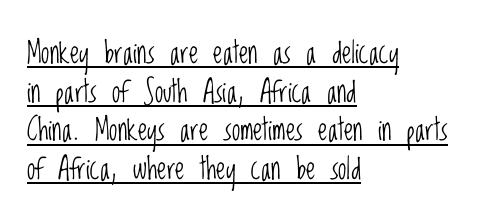
Q: Is the text bold? A: No.
Q: Is the text italic (slanted)? A: No, it is upright.
Q: Is the typeface a serif or a sans-serif typeface? A: Sans-serif.
Q: Is the text underlined? A: Yes.
Q: How is the paragraph aligned? A: Left-aligned.
Q: Is the spacing between letters normal or unusually wide? A: Normal.
Q: Is the spacing between lines tight, normal or loose? A: Normal.
Q: Width (condensed, normal, or wide)? A: Condensed.
Q: Stroke contrast? A: Low.
Q: x-height? A: Large.
Q: Monospaced? A: No.
